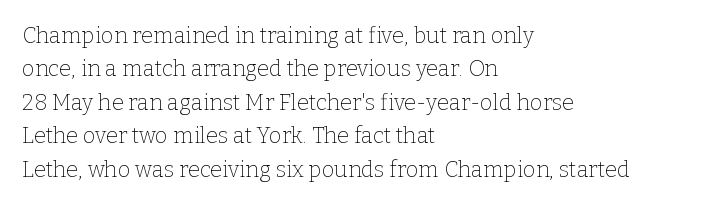
Q: Is the text bold? A: No.
Q: Is the text italic (slanted)? A: No, it is upright.
Q: Is the text underlined? A: No.
Q: How is the paragraph aligned? A: Left-aligned.
Q: Is the spacing between letters normal or unusually wide? A: Normal.
Q: Is the spacing between lines tight, normal or loose? A: Normal.
